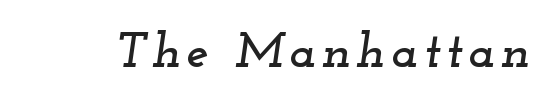
The words here are not underlined. The face used here is seriffed, in the tradition of book romans. Proportional: the letters do not fall into vertical columns. In terms of posture, this sample is oblique.
